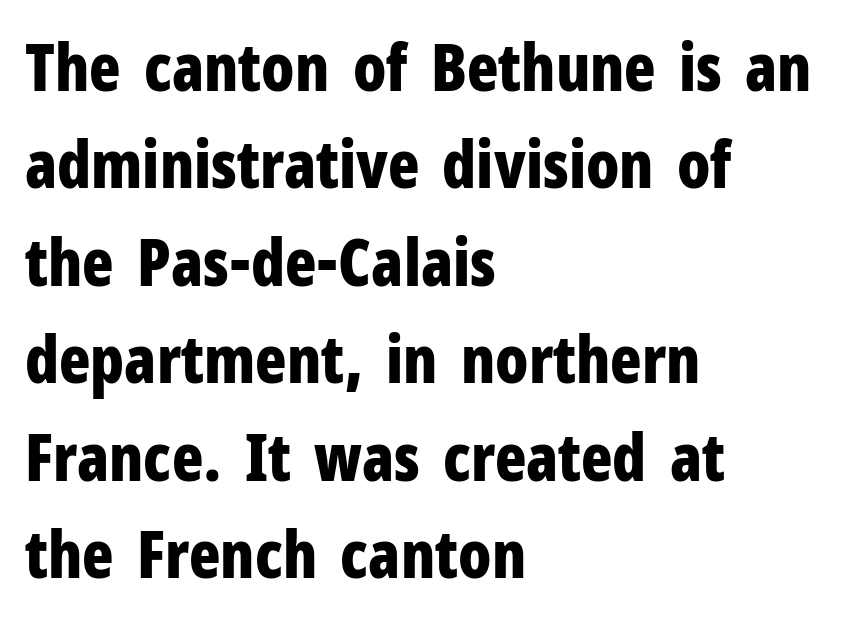
Q: Is the text bold? A: Yes.
Q: Is the text italic (slanted)? A: No, it is upright.
Q: Is the typeface a serif or a sans-serif typeface? A: Sans-serif.
Q: Is the text underlined? A: No.
Q: How is the paragraph aligned? A: Left-aligned.
Q: Is the spacing between letters normal or unusually wide? A: Normal.
Q: Is the spacing between lines tight, normal or loose? A: Normal.
Q: Width (condensed, normal, or wide)? A: Condensed.
Q: Stroke contrast? A: Low.
Q: x-height? A: Medium.
Q: Monospaced? A: No.
